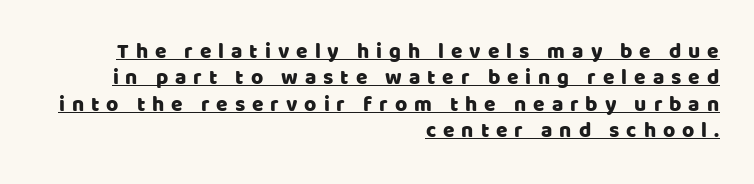
Q: Is the text italic (slanted)? A: No, it is upright.
Q: Is the text underlined? A: Yes.
Q: How is the paragraph aligned? A: Right-aligned.
Q: Is the spacing between letters normal or unusually wide? A: Unusually wide.
Q: Is the spacing between lines tight, normal or loose? A: Normal.
